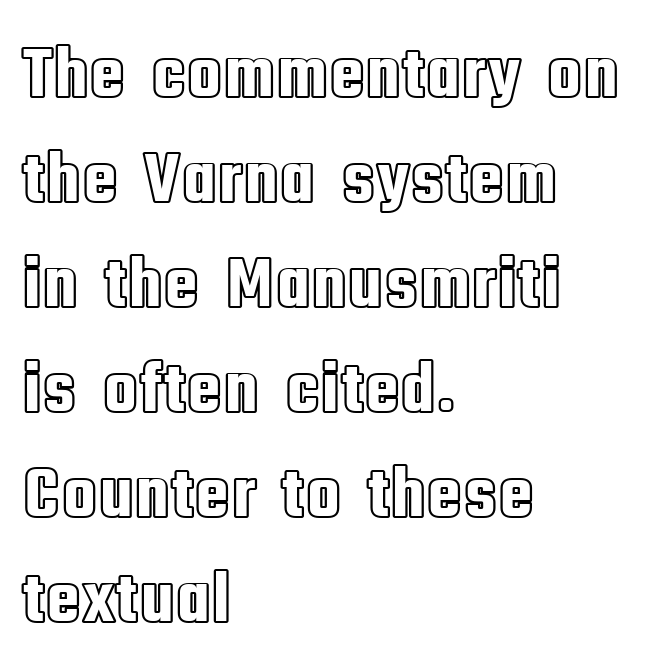
{"italic": "no", "width": "condensed", "x_height": "large", "monospaced": "no", "underline": "no", "align": "left", "line_spacing": "normal", "line_spacing_ratio": 1.42, "letter_spacing": "normal", "letter_spacing_em": 0.0, "glyph_px": 74}
